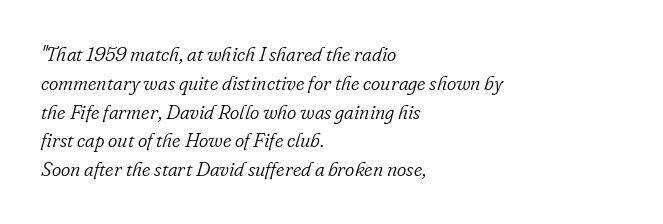
{"italic": "yes", "lean": "right", "slant_degrees": 16, "bold": "no", "underline": "no", "align": "left", "line_spacing": "normal", "line_spacing_ratio": 1.44, "letter_spacing": "normal", "letter_spacing_em": 0.0, "glyph_px": 20}
